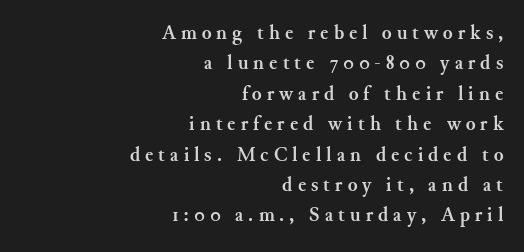
The image shows 20 px bold type, upright; set right-aligned, normal line spacing (1.52x), unusually wide letter spacing (+0.25 em), not underlined.
